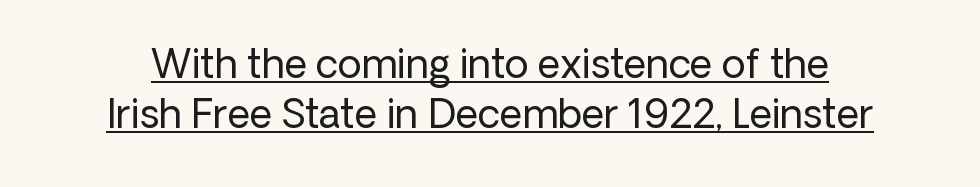
The image shows 39 px regular-weight sans-serif type, upright; set normal line spacing (1.29x), normal letter spacing, underlined; low stroke contrast and a medium x-height.
